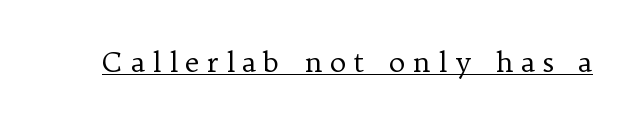
Q: Is the text bold? A: No.
Q: Is the text italic (slanted)? A: No, it is upright.
Q: Is the typeface a serif or a sans-serif typeface? A: Serif.
Q: Is the text underlined? A: Yes.
Q: Is the spacing between letters normal or unusually wide? A: Unusually wide.
Q: Width (condensed, normal, or wide)? A: Normal.
Q: Stroke contrast? A: Low.
Q: x-height? A: Medium.
Q: Monospaced? A: No.
